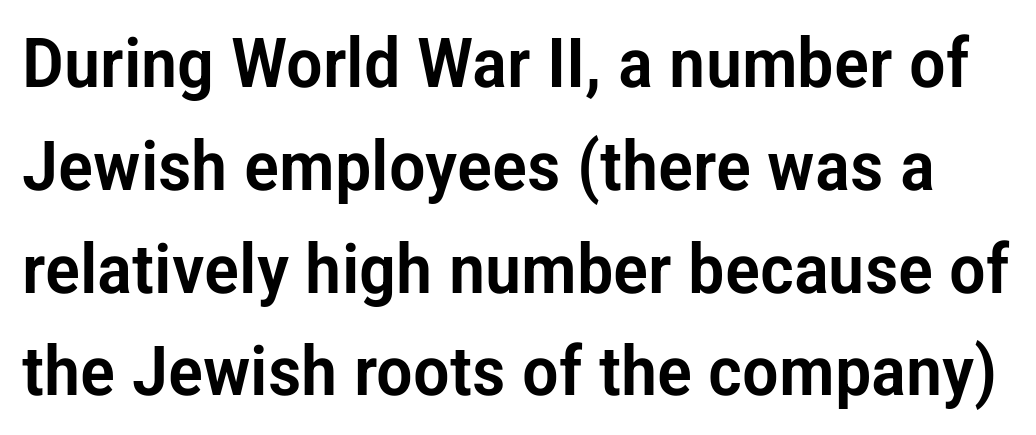
If you drew a line through each stem, it would be perfectly vertical. The passage shown has conventional tracking throughout. Proportional: the letters do not fall into vertical columns. Baseline-to-baseline distance is the conventional proportion of letter height. A sans-serif font was chosen for this passage.
